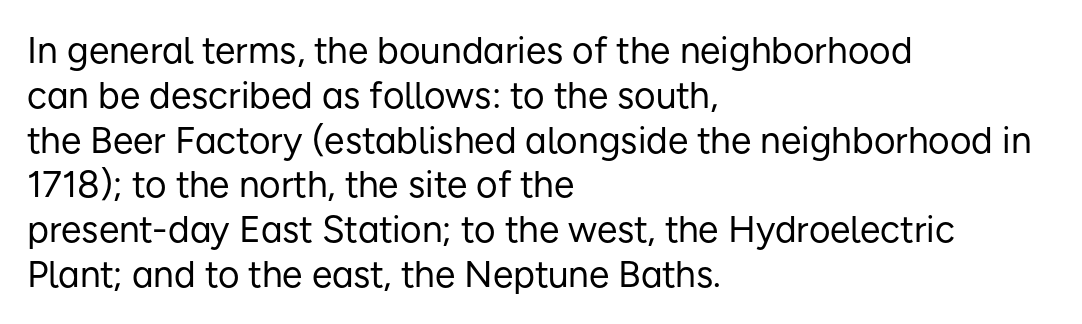
Q: Is the text bold? A: No.
Q: Is the text italic (slanted)? A: No, it is upright.
Q: Is the typeface a serif or a sans-serif typeface? A: Sans-serif.
Q: Is the text underlined? A: No.
Q: How is the paragraph aligned? A: Left-aligned.
Q: Is the spacing between letters normal or unusually wide? A: Normal.
Q: Width (condensed, normal, or wide)? A: Normal.
Q: Stroke contrast? A: Low.
Q: x-height? A: Medium.
Q: Monospaced? A: No.
